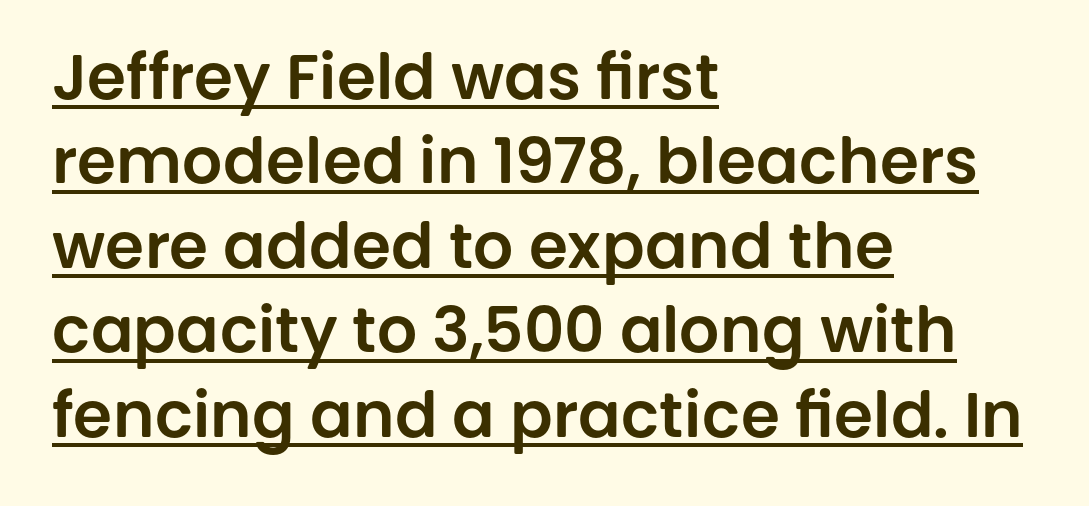
The image shows 63 px sans-serif type, upright; set left-aligned, normal line spacing (1.34x), normal letter spacing, underlined; low stroke contrast and a large x-height.
